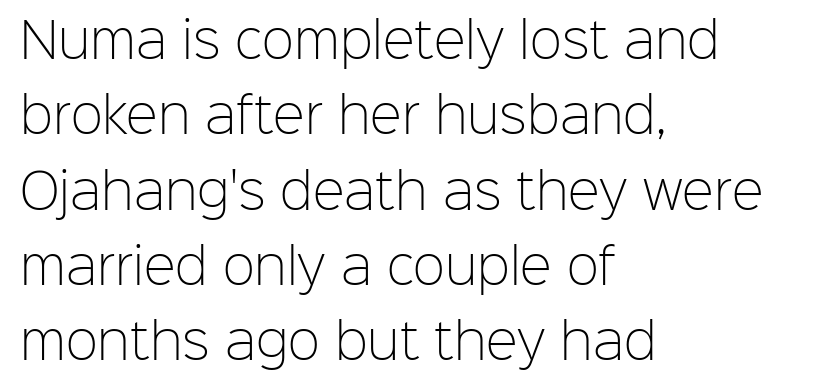
The image shows 48 px light sans-serif type, upright; set left-aligned, normal line spacing (1.57x), normal letter spacing, not underlined; low stroke contrast and a medium x-height.
